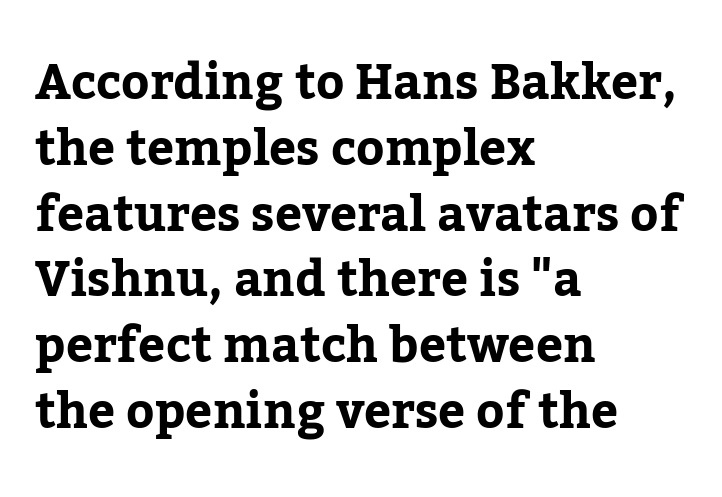
You can tell it's not italic because the verticals are truly vertical. The paragraph shown leans on its left margin. The passage shown stacks its lines at a standard gap. You could call the tracking neutral — neither tight nor loose. Character widths vary here, with narrow letters taking less room than wide ones. The font family rendered here belongs to the serif group.
